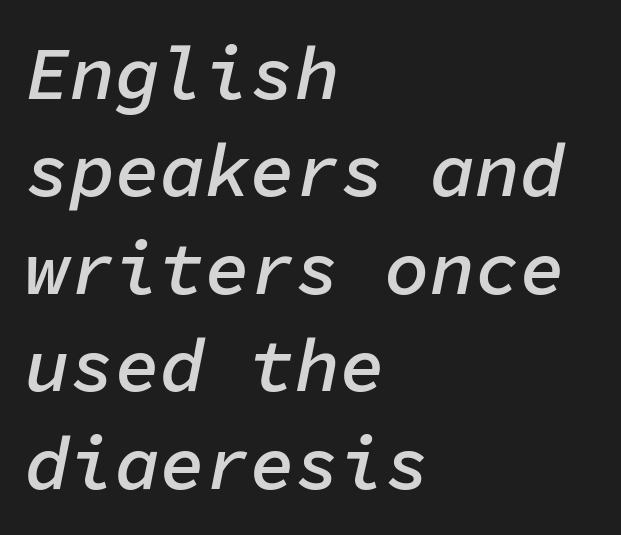
The image shows 75 px semibold type, italic (leaning right), monospaced; set left-aligned, normal line spacing (1.3x), normal letter spacing, not underlined; low stroke contrast and a medium x-height.
